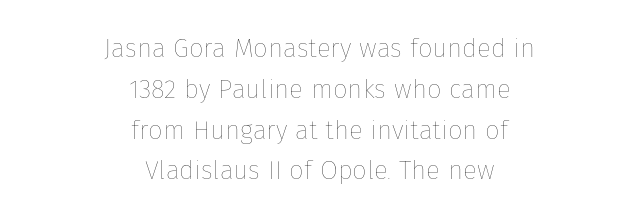
The image shows 26 px text type, upright; set centered, normal line spacing (1.57x), normal letter spacing, not underlined.
